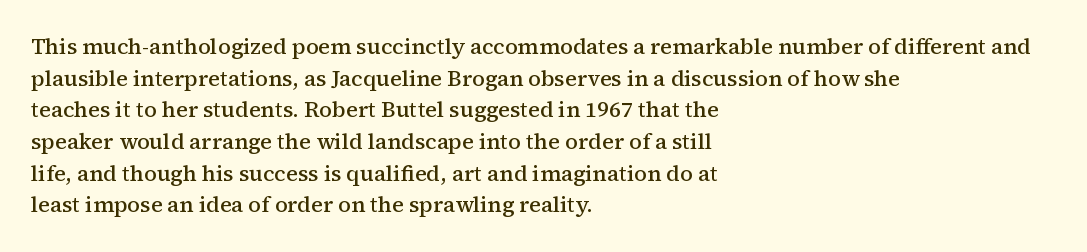
The passage shown stacks its lines at a standard gap. Beneath every word, the page is bare. The compositor pushed each line to the left boundary. Tall strokes in this sample are plumb rather than angled.
